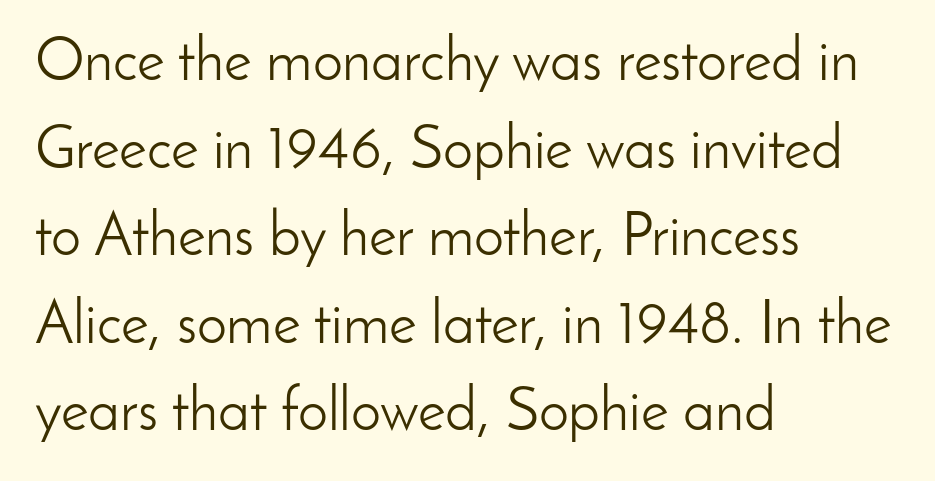
Q: Is the text bold? A: No.
Q: Is the text italic (slanted)? A: No, it is upright.
Q: Is the typeface a serif or a sans-serif typeface? A: Sans-serif.
Q: Is the text underlined? A: No.
Q: How is the paragraph aligned? A: Left-aligned.
Q: Is the spacing between letters normal or unusually wide? A: Normal.
Q: Is the spacing between lines tight, normal or loose? A: Normal.
Q: Width (condensed, normal, or wide)? A: Normal.
Q: Stroke contrast? A: Low.
Q: x-height? A: Small.
Q: Monospaced? A: No.
